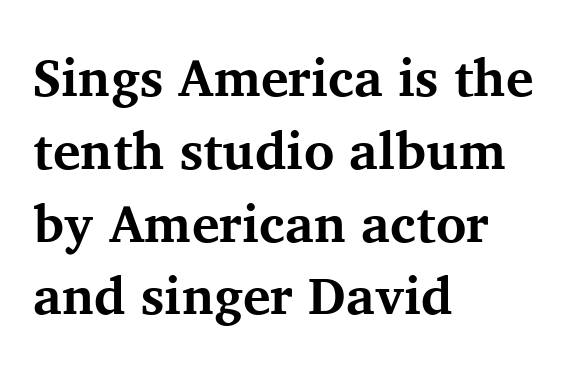
Here the designer chose a conventional face with non-uniform glyph widths. I'd call this a serif setting — the letters wear small feet. The ragged edge is on the right, which tells us the setting is flush left. Bold? Absolutely — the strokes are thick and heavy. Compared with typical paragraphs, the rows here are spaced about the same. This is the regular roman posture of the typeface.
